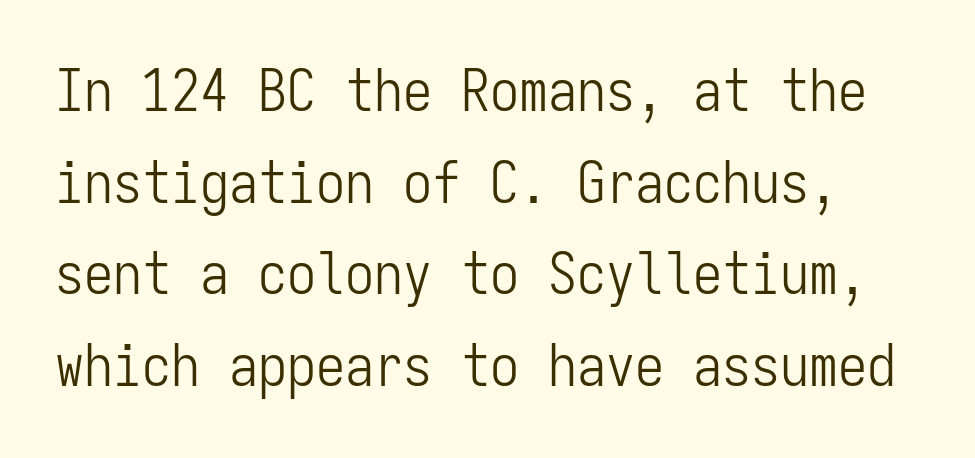
Q: Is the text bold? A: No.
Q: Is the text italic (slanted)? A: No, it is upright.
Q: Is the typeface a serif or a sans-serif typeface? A: Sans-serif.
Q: Is the text underlined? A: No.
Q: Is the spacing between letters normal or unusually wide? A: Normal.
Q: Is the spacing between lines tight, normal or loose? A: Normal.
Q: Width (condensed, normal, or wide)? A: Condensed.
Q: Stroke contrast? A: Low.
Q: x-height? A: Medium.
Q: Monospaced? A: Yes.
